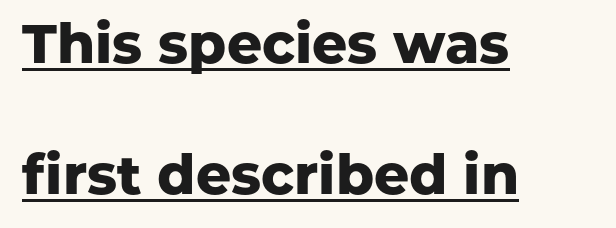
Q: Is the text bold? A: Yes.
Q: Is the text italic (slanted)? A: No, it is upright.
Q: Is the typeface a serif or a sans-serif typeface? A: Sans-serif.
Q: Is the text underlined? A: Yes.
Q: How is the paragraph aligned? A: Left-aligned.
Q: Is the spacing between letters normal or unusually wide? A: Normal.
Q: Is the spacing between lines tight, normal or loose? A: Loose.
Q: Width (condensed, normal, or wide)? A: Normal.
Q: Stroke contrast? A: Low.
Q: x-height? A: Medium.
Q: Monospaced? A: No.
